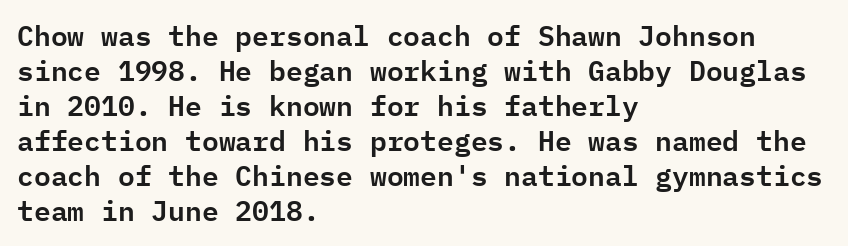
{"serif": "no", "italic": "no", "width": "normal", "stroke_contrast": "low", "x_height": "medium", "monospaced": "yes", "underline": "no", "align": "left", "line_spacing": "normal", "line_spacing_ratio": 1.25, "letter_spacing": "normal", "letter_spacing_em": 0.0, "glyph_px": 28}
